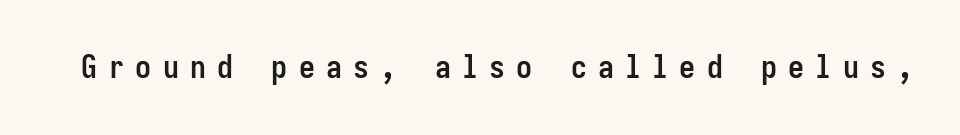
The axis of the letterforms is exactly vertical. Emphasis by weight is at full strength: bold. Quick note: underline off. The type family on display is of the sans-serif kind. These lines are rendered in a fixed-pitch font. In terms of letterspacing, this is a distinctly airy, spread setting.
